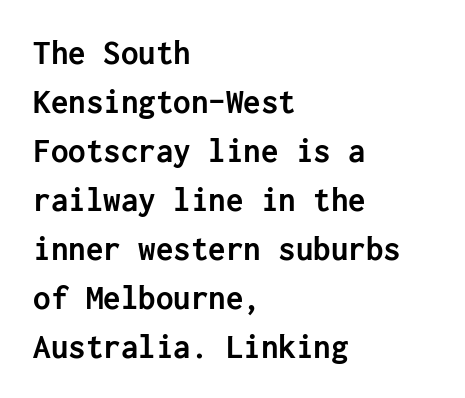
The image shows 35 px semibold sans-serif type, upright; set left-aligned, normal line spacing (1.4x), normal letter spacing, not underlined; low stroke contrast and a medium x-height.
